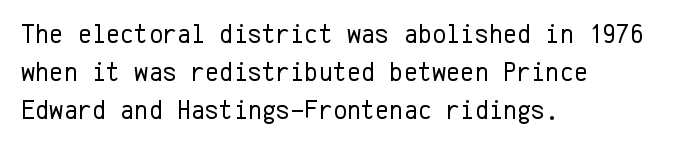
The image shows 27 px text type, upright; set left-aligned, normal line spacing (1.41x), normal letter spacing, not underlined.
